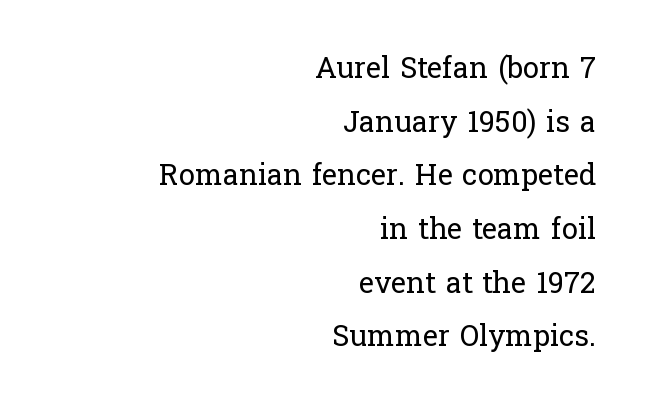
{"serif": "yes", "italic": "no", "bold": "no", "weight": "regular", "width": "normal", "stroke_contrast": "low", "x_height": "medium", "monospaced": "no", "underline": "no", "align": "right", "line_spacing_ratio": 1.85, "letter_spacing": "normal", "letter_spacing_em": 0.0, "glyph_px": 29}
